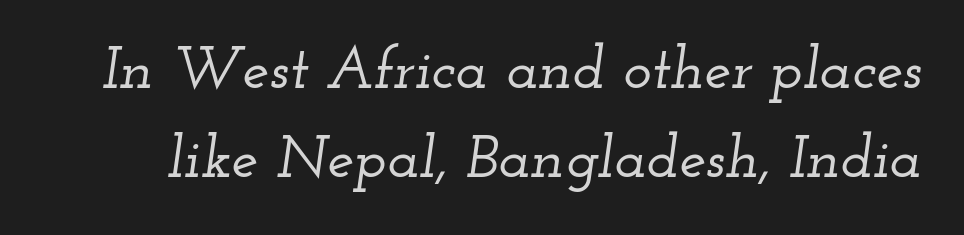
{"serif": "yes", "italic": "yes", "lean": "right", "slant_degrees": 12, "width": "wide", "stroke_contrast": "low", "x_height": "small", "monospaced": "no", "underline": "no", "line_spacing": "normal", "line_spacing_ratio": 1.48, "letter_spacing": "normal", "letter_spacing_em": 0.0, "glyph_px": 60}
